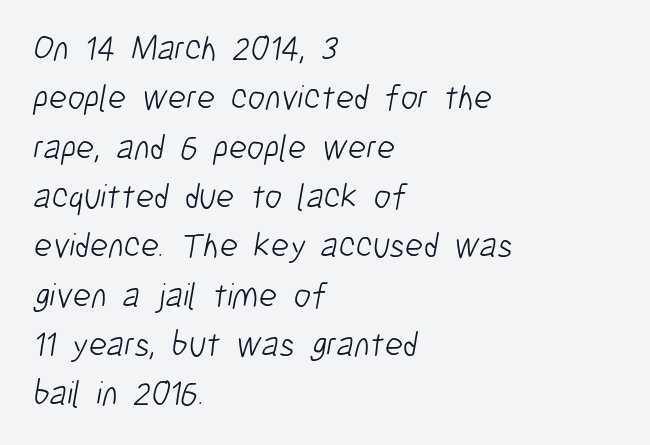
{"serif": "no", "bold": "no", "weight": "light", "width": "condensed", "stroke_contrast": "low", "x_height": "medium", "monospaced": "no", "underline": "no", "align": "left", "line_spacing": "normal", "line_spacing_ratio": 1.41, "letter_spacing": "normal", "letter_spacing_em": 0.0, "glyph_px": 35}
